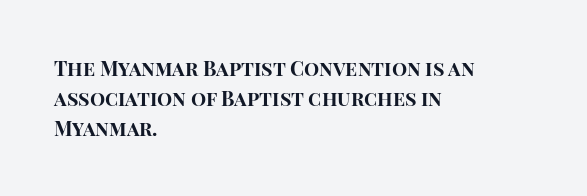
Q: Is the text bold? A: Yes.
Q: Is the text italic (slanted)? A: No, it is upright.
Q: Is the text underlined? A: No.
Q: How is the paragraph aligned? A: Left-aligned.
Q: Is the spacing between letters normal or unusually wide? A: Normal.
Q: Is the spacing between lines tight, normal or loose? A: Normal.
